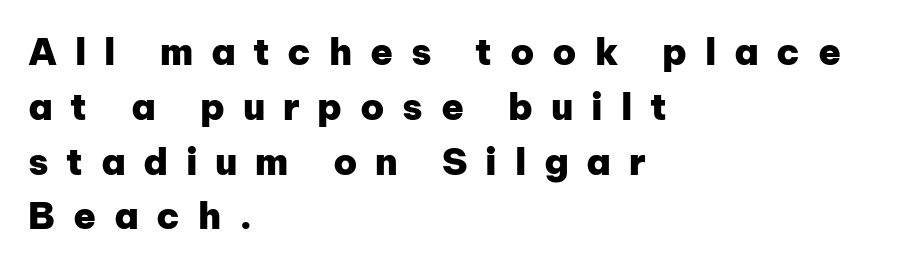
The image shows 37 px heavy sans-serif type, upright; set left-aligned, normal line spacing (1.48x), unusually wide letter spacing (+0.48 em), not underlined; low stroke contrast and a medium x-height.
